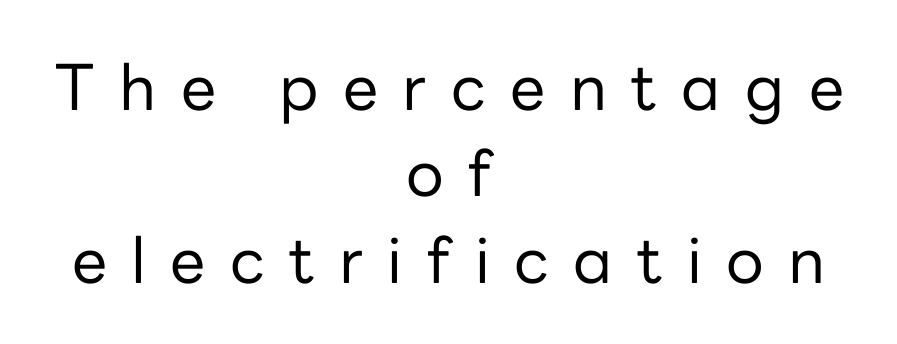
Heft: none added — not bold. A typesetter would call this proportional, since set widths differ per character. Line starts and ends both wander, symmetrically. These lines have a slow, spaced-out rhythm from letter to letter. These lines were composed using upright roman letters.
